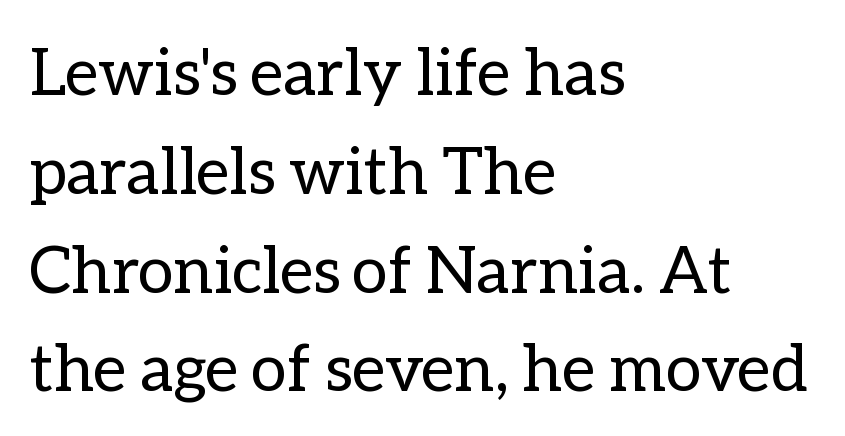
{"italic": "no", "bold": "no", "weight": "regular", "width": "normal", "stroke_contrast": "low", "x_height": "medium", "monospaced": "no", "underline": "no", "align": "left", "line_spacing": "normal", "line_spacing_ratio": 1.52, "letter_spacing": "normal", "letter_spacing_em": 0.0, "glyph_px": 65}
